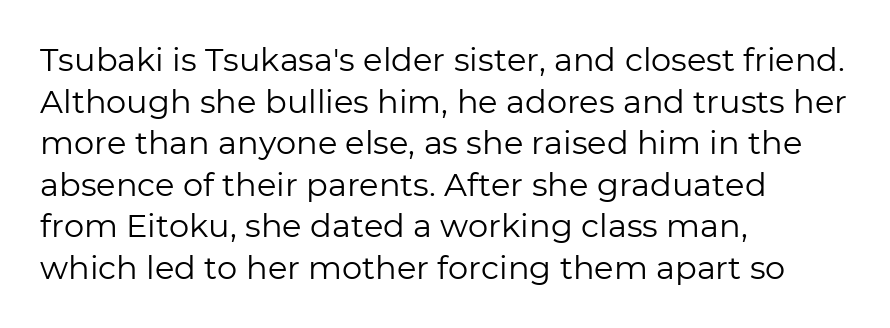
Look at the bottom of the vertical strokes: they stop flat, with no serifs. Proportional: the letters do not fall into vertical columns. Bare-footed words on every line. The lines in this sample share a left origin and differ only in where they stop. Weight: regular or lighter. This is roman type, the default non-slanted kind.
